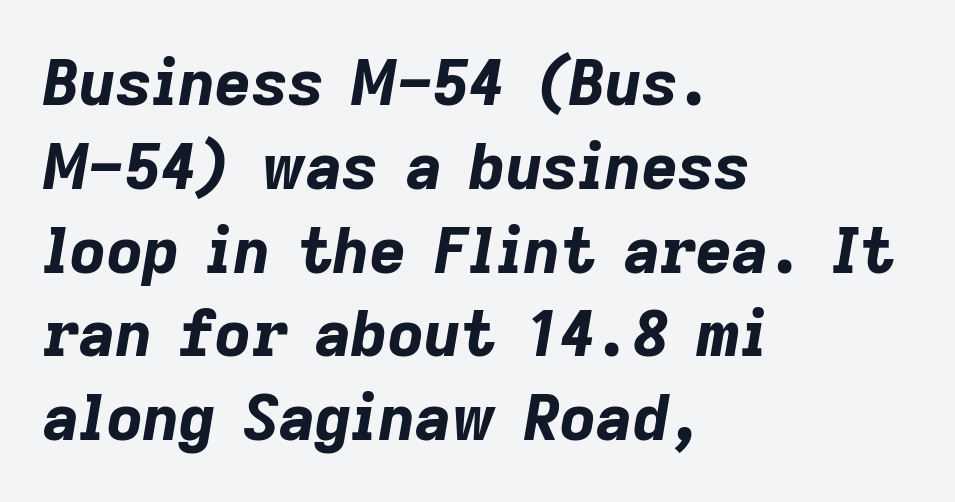
The image shows 63 px bold type, italic (leaning right); set left-aligned, normal line spacing (1.33x), normal letter spacing, not underlined; low stroke contrast and a medium x-height.
